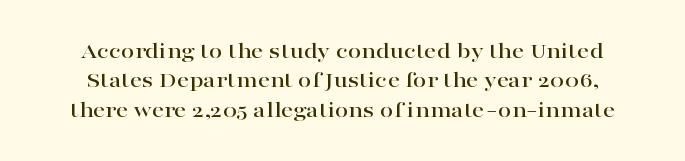
{"italic": "no", "underline": "no", "line_spacing_ratio": 1.22, "letter_spacing": "normal", "letter_spacing_em": 0.0, "glyph_px": 24}
